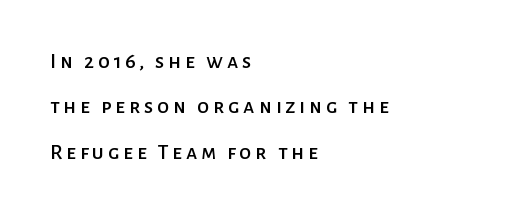
Quick note: underline off. A roman cut, with each character standing at attention. Reading down the block, your eye returns to a fixed left position each line. The leading is generous, giving the passage an open texture.
